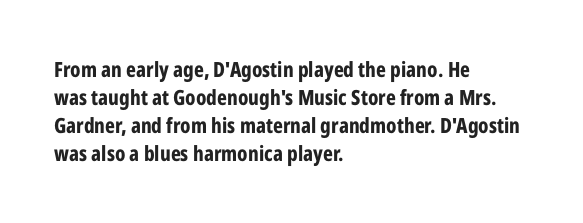
The image shows 21 px bold type, upright; set left-aligned, normal line spacing (1.34x), normal letter spacing, not underlined.
